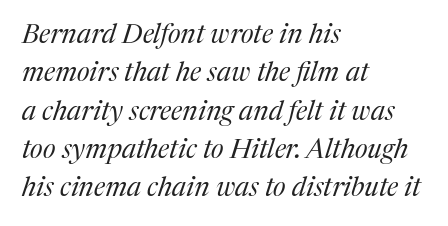
Q: Is the text bold? A: No.
Q: Is the text italic (slanted)? A: Yes, it leans right by about 17 degrees.
Q: Is the text underlined? A: No.
Q: How is the paragraph aligned? A: Left-aligned.
Q: Is the spacing between letters normal or unusually wide? A: Normal.
Q: Is the spacing between lines tight, normal or loose? A: Normal.
